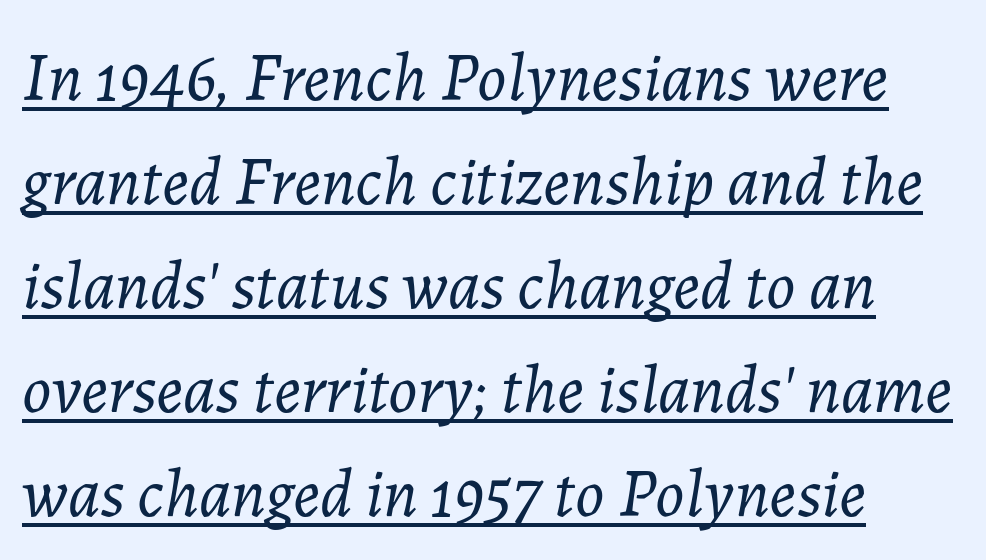
{"italic": "yes", "lean": "right", "slant_degrees": 7, "bold": "no", "weight": "light", "width": "normal", "stroke_contrast": "low", "x_height": "medium", "monospaced": "no", "underline": "yes", "align": "left", "line_spacing": "normal", "line_spacing_ratio": 1.53, "letter_spacing": "normal", "letter_spacing_em": 0.0, "glyph_px": 68}
